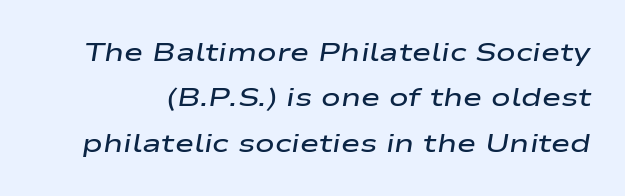
The image shows 26 px text type, italic (leaning right); set line spacing 1.75x, normal letter spacing, not underlined.
